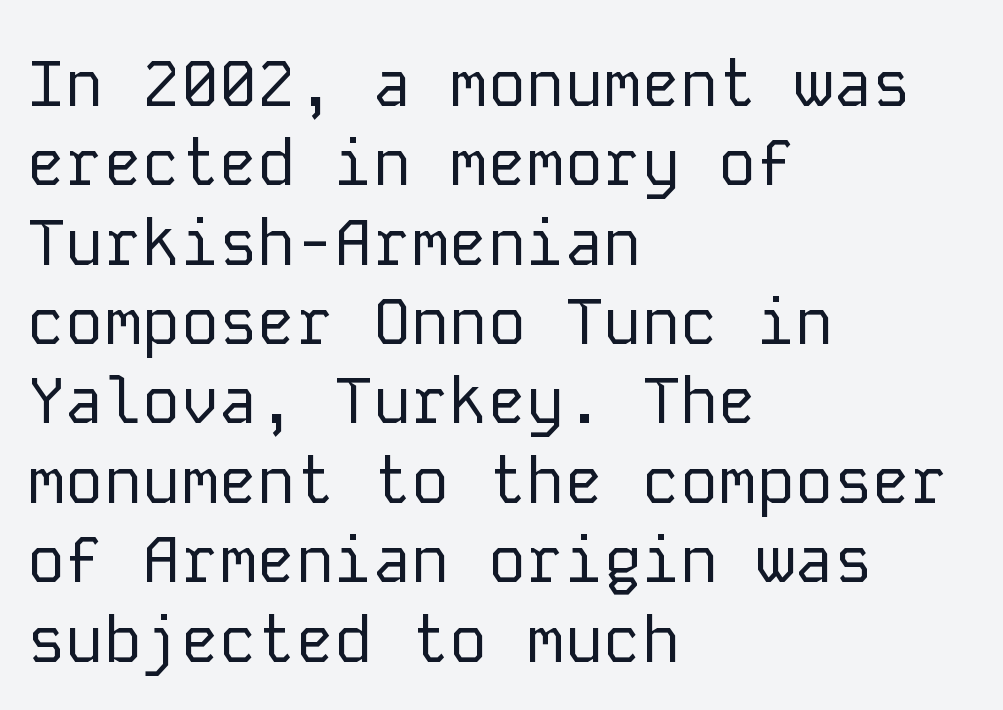
Between one letter and the next there's only the usual sliver of space. Nobody drew a line under any word here. Unbolded letterforms with no extra heft. No italicization has been applied; the sample stays upright. Think of a typewriter: that constant character pitch is what you see here.
